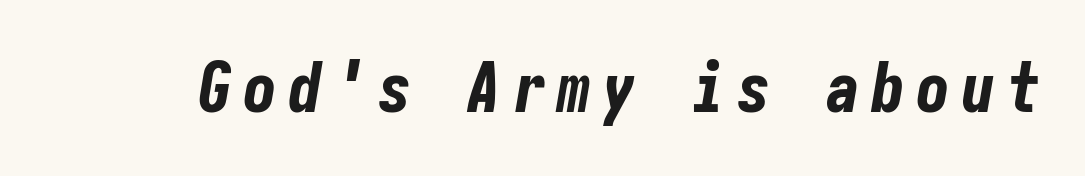
Q: Is the text bold? A: Yes.
Q: Is the text italic (slanted)? A: Yes, it leans right by about 10 degrees.
Q: Is the text underlined? A: No.
Q: Width (condensed, normal, or wide)? A: Condensed.
Q: Stroke contrast? A: Low.
Q: x-height? A: Medium.
